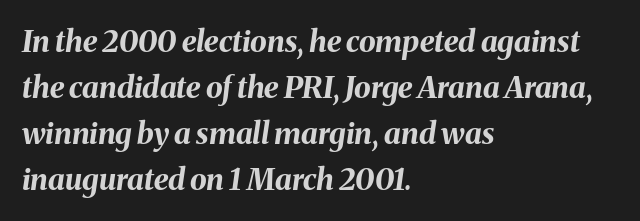
Q: Is the text bold? A: Yes.
Q: Is the text italic (slanted)? A: Yes, it leans right by about 8 degrees.
Q: Is the text underlined? A: No.
Q: How is the paragraph aligned? A: Left-aligned.
Q: Is the spacing between letters normal or unusually wide? A: Normal.
Q: Is the spacing between lines tight, normal or loose? A: Normal.
Q: Width (condensed, normal, or wide)? A: Normal.
Q: Stroke contrast? A: Medium.
Q: x-height? A: Medium.
Q: Monospaced? A: No.
